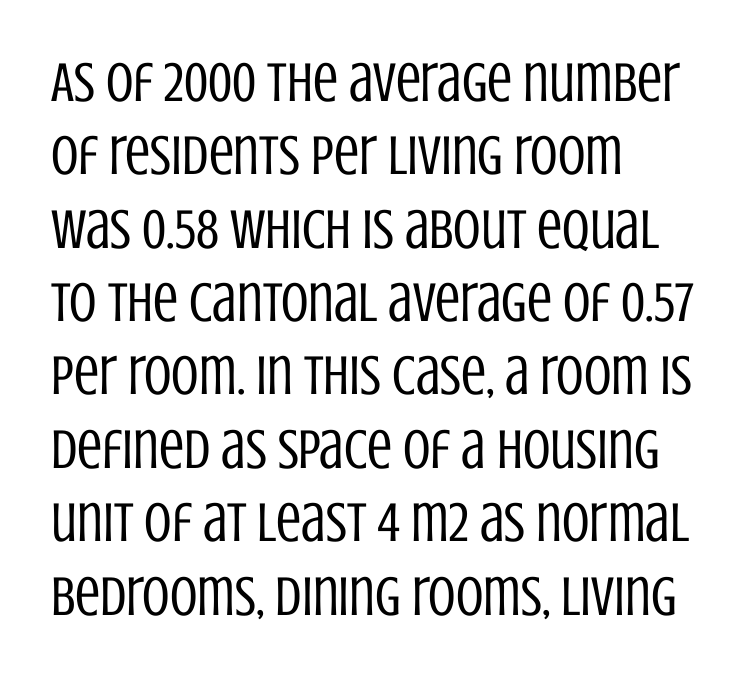
{"serif": "no", "italic": "no", "bold": "no", "weight": "regular", "width": "condensed", "stroke_contrast": "low", "x_height": "large", "monospaced": "no", "underline": "no", "align": "left", "line_spacing": "normal", "line_spacing_ratio": 1.31, "letter_spacing": "normal", "letter_spacing_em": 0.0, "glyph_px": 56}
